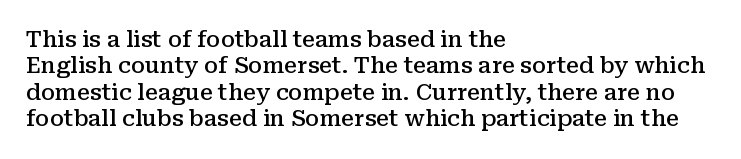
The image shows 22 px text type, upright; set left-aligned, line spacing 1.2x, normal letter spacing, not underlined.
